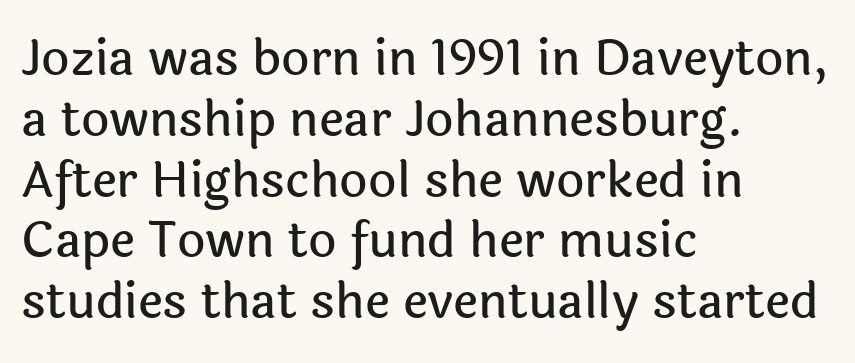
The image shows 49 px sans-serif type, upright; set left-aligned, line spacing 1.24x, normal letter spacing, not underlined; a medium x-height.
